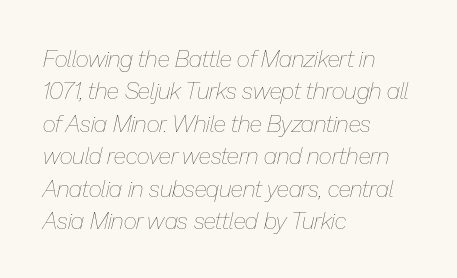
{"italic": "yes", "lean": "right", "slant_degrees": 13, "bold": "no", "underline": "no", "align": "left", "line_spacing": "normal", "line_spacing_ratio": 1.41, "letter_spacing": "normal", "letter_spacing_em": 0.0, "glyph_px": 23}
